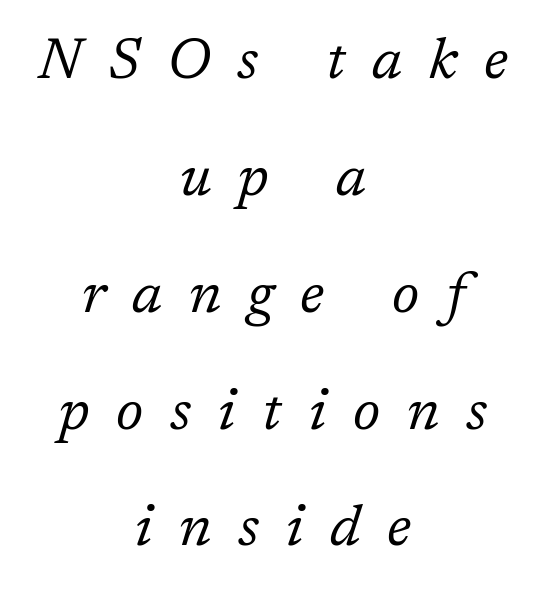
{"serif": "yes", "italic": "yes", "lean": "right", "slant_degrees": 17, "bold": "no", "weight": "regular", "width": "normal", "stroke_contrast": "low", "x_height": "medium", "monospaced": "no", "underline": "no", "align": "center", "line_spacing": "loose", "line_spacing_ratio": 2.05, "letter_spacing": "wide", "letter_spacing_em": 0.47, "glyph_px": 57}
